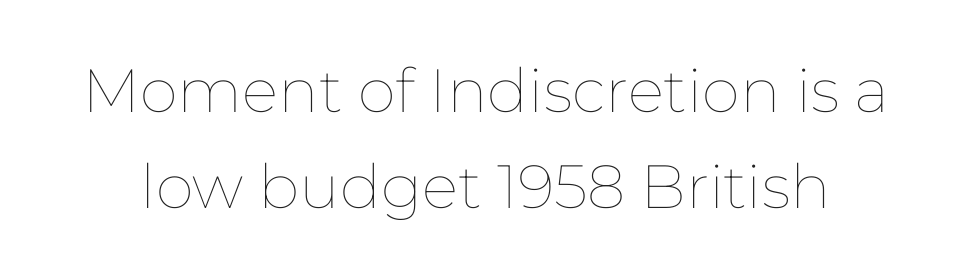
Q: Is the text bold? A: No.
Q: Is the text italic (slanted)? A: No, it is upright.
Q: Is the text underlined? A: No.
Q: Is the spacing between letters normal or unusually wide? A: Normal.
Q: Is the spacing between lines tight, normal or loose? A: Normal.
Q: Width (condensed, normal, or wide)? A: Normal.
Q: Stroke contrast? A: Low.
Q: x-height? A: Medium.
Q: Monospaced? A: No.
